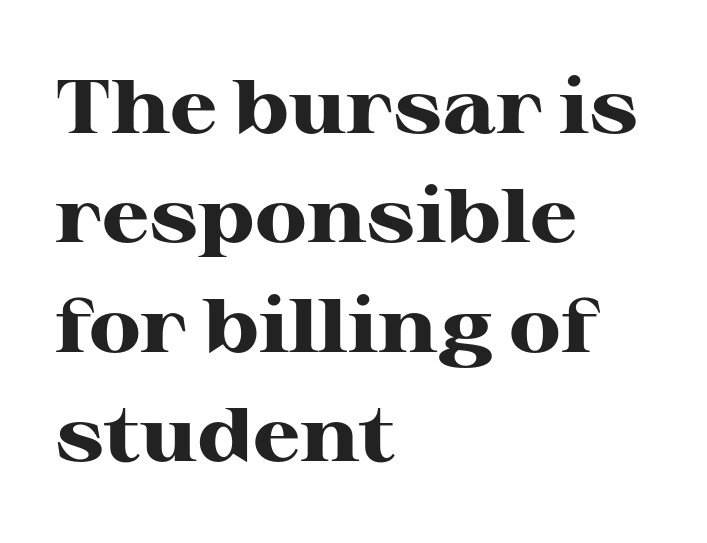
The designer left line spacing at the default. The font is running at its bold setting. Here the designer chose a conventional face with non-uniform glyph widths. Nothing unusual about the tracking: characters are spaced as the font intends. Unlike italic type, these characters show no tilt at all.
